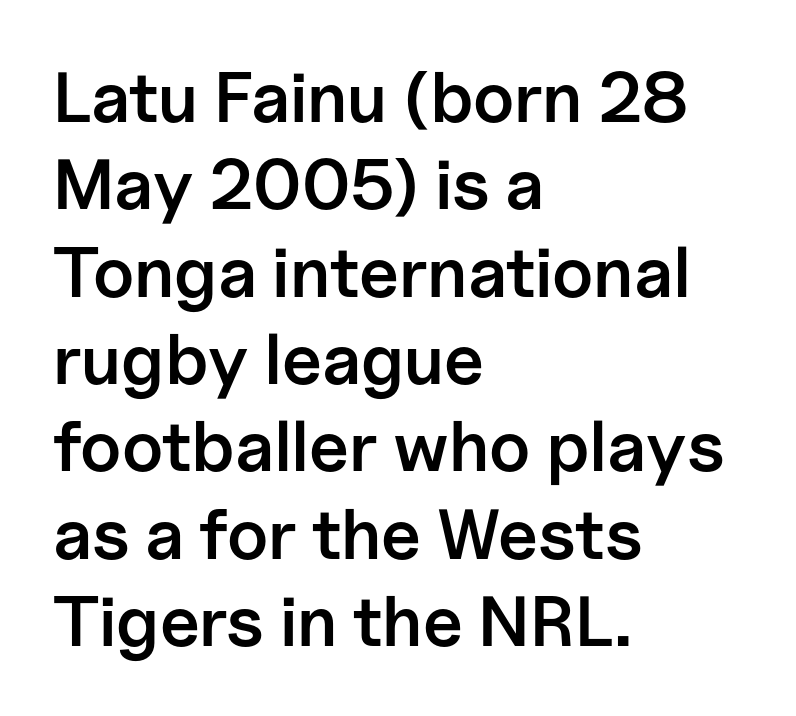
The image shows 71 px semibold sans-serif type, upright; set left-aligned, line spacing 1.23x, normal letter spacing, not underlined; low stroke contrast and a medium x-height.
